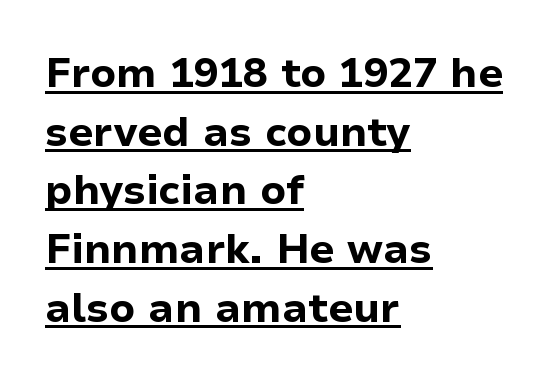
Q: Is the text bold? A: Yes.
Q: Is the text italic (slanted)? A: No, it is upright.
Q: Is the typeface a serif or a sans-serif typeface? A: Sans-serif.
Q: Is the text underlined? A: Yes.
Q: How is the paragraph aligned? A: Left-aligned.
Q: Is the spacing between letters normal or unusually wide? A: Normal.
Q: Is the spacing between lines tight, normal or loose? A: Normal.
Q: Width (condensed, normal, or wide)? A: Normal.
Q: Stroke contrast? A: Low.
Q: x-height? A: Medium.
Q: Monospaced? A: No.
